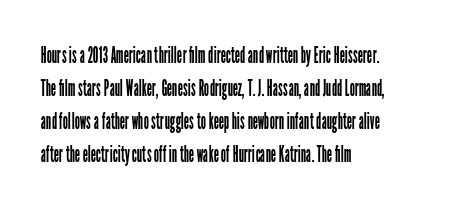
The image shows 23 px text type, upright; set left-aligned, normal line spacing (1.44x), normal letter spacing, not underlined.
